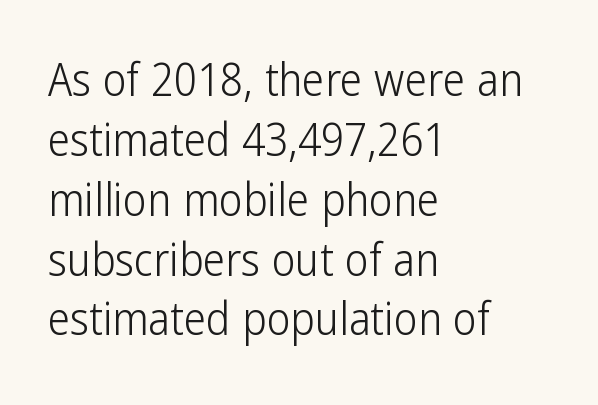
{"serif": "no", "italic": "no", "bold": "no", "weight": "light", "width": "condensed", "stroke_contrast": "low", "x_height": "medium", "monospaced": "no", "underline": "no", "align": "left", "line_spacing": "normal", "line_spacing_ratio": 1.33, "letter_spacing": "normal", "letter_spacing_em": 0.0, "glyph_px": 45}
